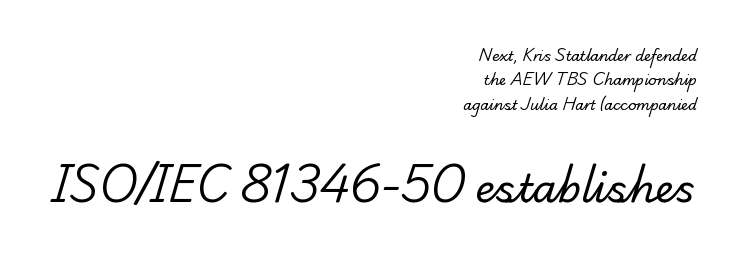
{"serif": "yes", "bold": "no", "weight": "regular", "width": "normal", "stroke_contrast": "low", "x_height": "small", "monospaced": "no", "underline": "no", "align": "right", "line_spacing_ratio": 1.75, "letter_spacing": "normal", "letter_spacing_em": 0.0, "larger_block": "second", "size_ratio": 2.79, "glyph_px": 39}
